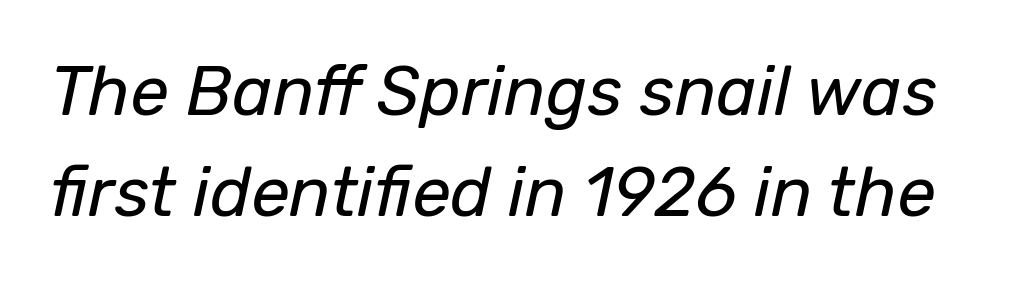
{"italic": "yes", "lean": "right", "slant_degrees": 12, "bold": "no", "weight": "regular", "width": "normal", "stroke_contrast": "low", "x_height": "medium", "monospaced": "no", "underline": "no", "line_spacing": "normal", "line_spacing_ratio": 1.46, "letter_spacing": "normal", "letter_spacing_em": 0.0, "glyph_px": 69}
